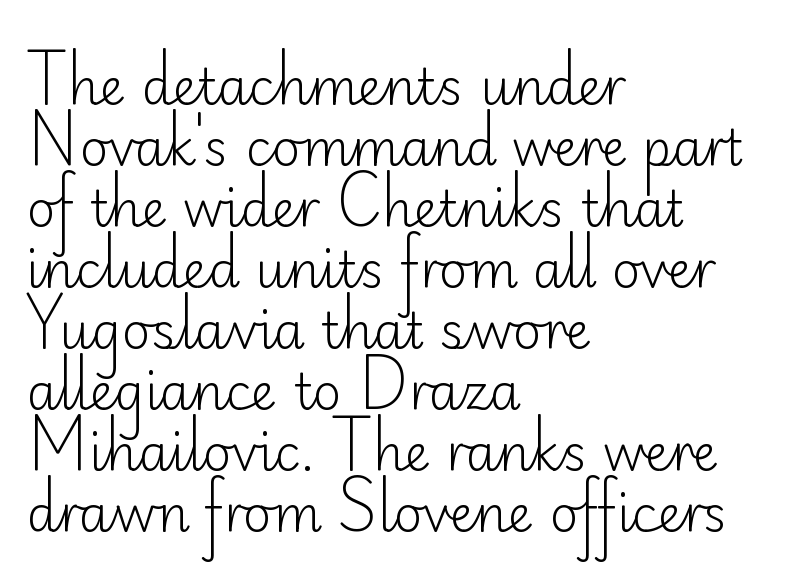
{"serif": "no", "italic": "no", "bold": "no", "weight": "light", "width": "normal", "stroke_contrast": "low", "x_height": "small", "monospaced": "no", "underline": "no", "align": "left", "line_spacing_ratio": 1.22, "letter_spacing": "normal", "letter_spacing_em": 0.0, "glyph_px": 50}
